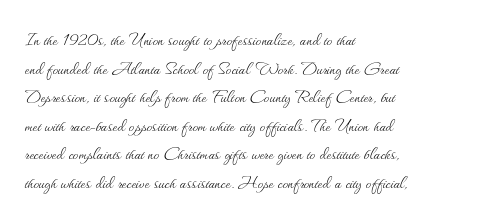
{"bold": "no", "underline": "no", "align": "left", "line_spacing": "normal", "line_spacing_ratio": 1.3, "letter_spacing": "normal", "letter_spacing_em": 0.0, "glyph_px": 22}
